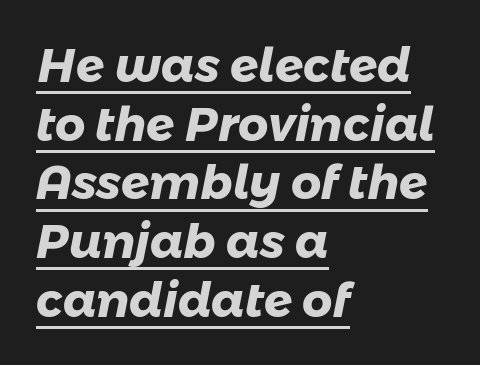
The image shows 47 px heavy sans-serif type; set left-aligned, normal line spacing (1.25x), normal letter spacing, underlined; low stroke contrast and a medium x-height.
